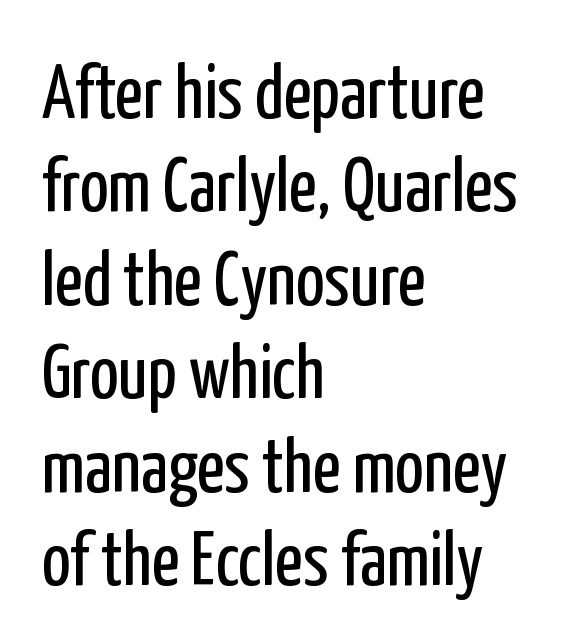
The image shows 76 px regular-weight, condensed sans-serif type, upright; set left-aligned, line spacing 1.23x, normal letter spacing, not underlined; low stroke contrast and a medium x-height.
